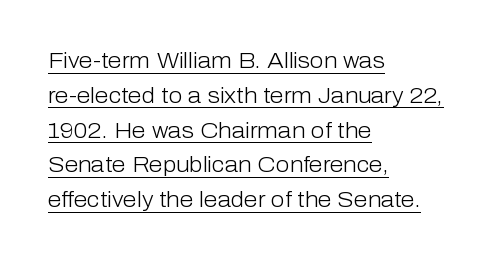
Casual observation: everything's shoved over to the left. No italicization has been applied; the sample stays upright. The block of text has a typical density, with ordinary space between rows. On a weight scale, this lands at 450 or below.
